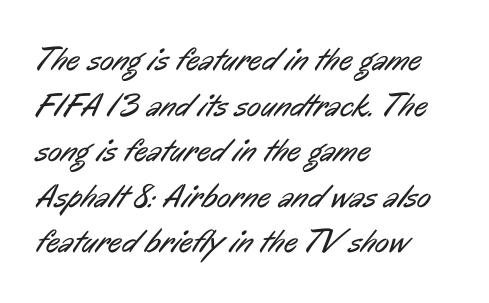
Summary of weight: not heavy and not bold. What's the leading like? Ordinary, nothing unusual. This rendering employs a face without finishing strokes, i.e., a sans-serif. The passage shown has conventional tracking throughout. Note the varied advance widths — an 'i' is clearly narrower than an 'm'. The baseline area is clear.
